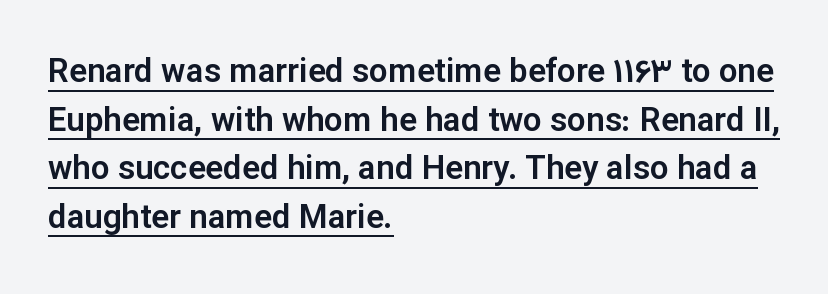
The image shows 33 px sans-serif type, upright; set left-aligned, normal line spacing (1.47x), normal letter spacing, underlined; low stroke contrast and a medium x-height.
